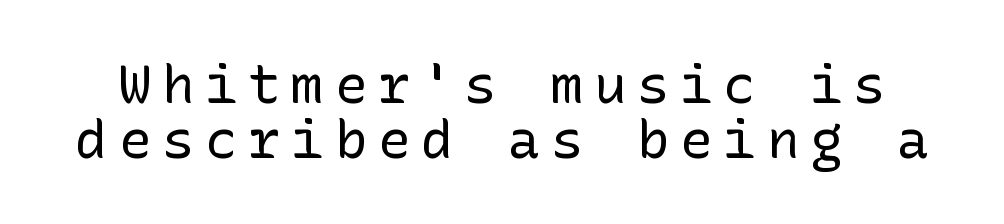
The image shows 54 px regular-weight sans-serif type, upright; set tight line spacing (1.02x), unusually wide letter spacing (+0.2 em), not underlined; low stroke contrast and a medium x-height.
